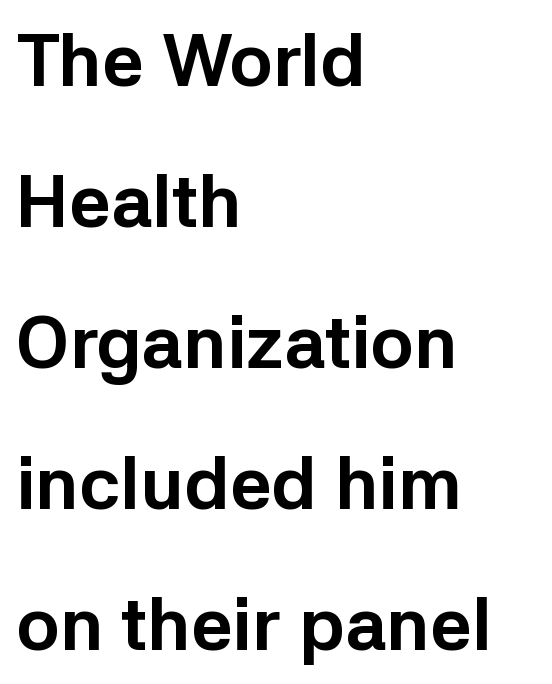
The passage shown has conventional tracking throughout. Any mark beneath the type? The region is blank. Heavy, bold letterforms. A classic flush-left, rag-right setting is used for this passage.
